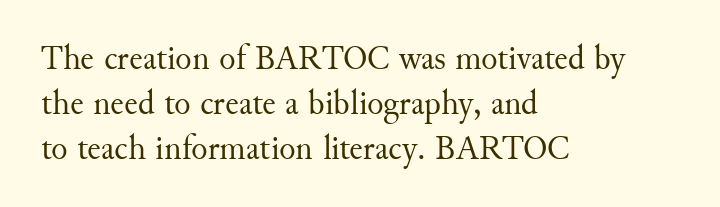
The image shows 34 px regular-weight serif type, upright; set left-aligned, normal line spacing (1.32x), normal letter spacing, not underlined; medium stroke contrast and a small x-height.
